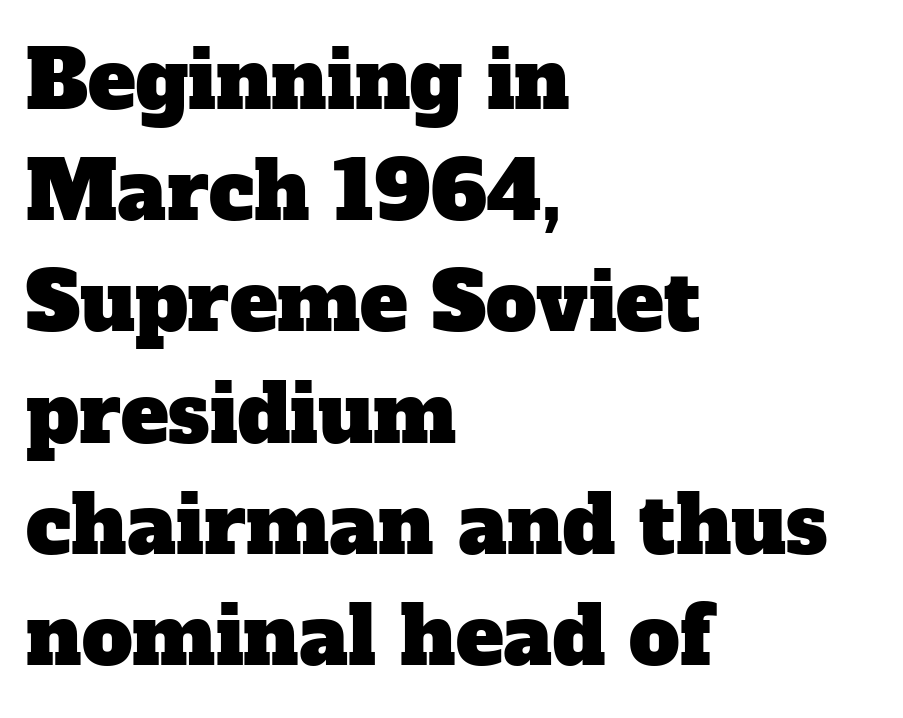
A typesetter would call this proportional, since set widths differ per character. Type without underlining. The ragged edge is on the right, which tells us the setting is flush left. The type is set solid horizontally, with unmodified tracking.
